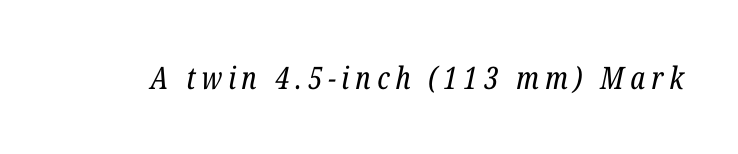
{"serif": "yes", "italic": "yes", "lean": "right", "slant_degrees": 12, "bold": "no", "weight": "regular", "width": "condensed", "stroke_contrast": "low", "x_height": "medium", "monospaced": "no", "underline": "no", "glyph_px": 31}
